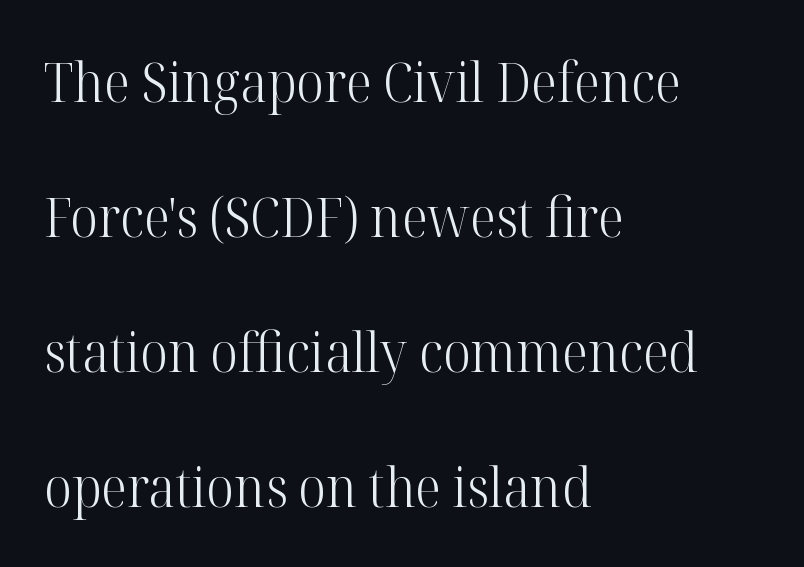
The image shows 54 px light serif type, upright; set left-aligned, loose line spacing (2.5x), normal letter spacing, not underlined; high stroke contrast and a medium x-height.
